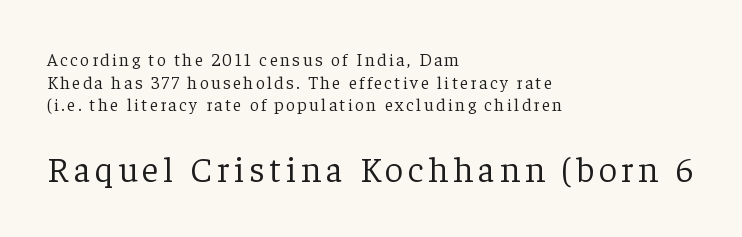
Q: Is the text bold? A: No.
Q: Is the text italic (slanted)? A: No, it is upright.
Q: Is the typeface a serif or a sans-serif typeface? A: Serif.
Q: Is the text underlined? A: No.
Q: How is the paragraph aligned? A: Left-aligned.
Q: Is the spacing between lines tight, normal or loose? A: Normal.
Q: Which block of text is set in a larger size, the first (top) or the second (bottom)? A: The second (bottom) one.
Q: Width (condensed, normal, or wide)? A: Normal.
Q: Stroke contrast? A: Low.
Q: x-height? A: Medium.
Q: Monospaced? A: No.
